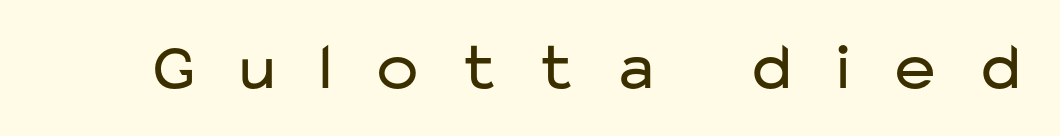
{"serif": "no", "italic": "no", "bold": "no", "weight": "regular", "width": "wide", "stroke_contrast": "low", "x_height": "medium", "monospaced": "no", "underline": "no", "letter_spacing": "wide", "letter_spacing_em": 0.47, "glyph_px": 67}
